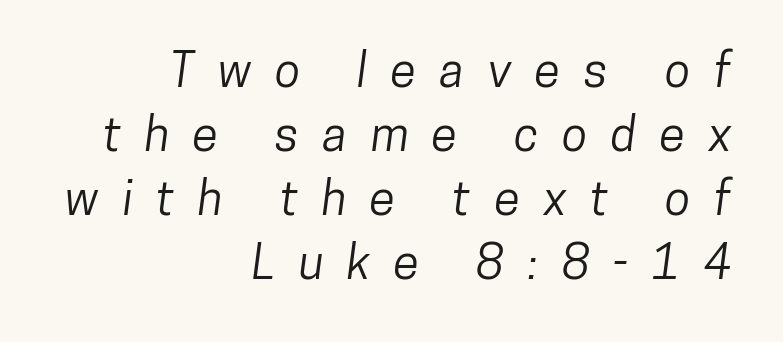
{"serif": "no", "width": "condensed", "stroke_contrast": "low", "x_height": "medium", "monospaced": "no", "underline": "no", "align": "right", "line_spacing": "normal", "line_spacing_ratio": 1.36, "letter_spacing": "wide", "letter_spacing_em": 0.5, "glyph_px": 47}
